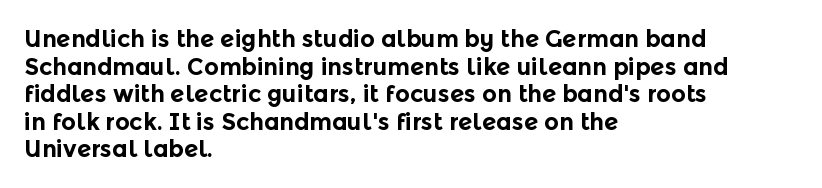
The image shows 23 px bold type, upright; set left-aligned, line spacing 1.2x, normal letter spacing, not underlined.
